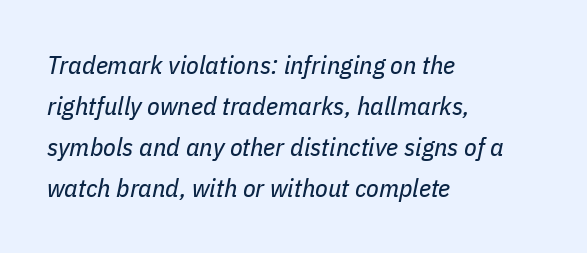
The image shows 26 px text type, italic (leaning right); set left-aligned, normal line spacing (1.58x), normal letter spacing, not underlined.
